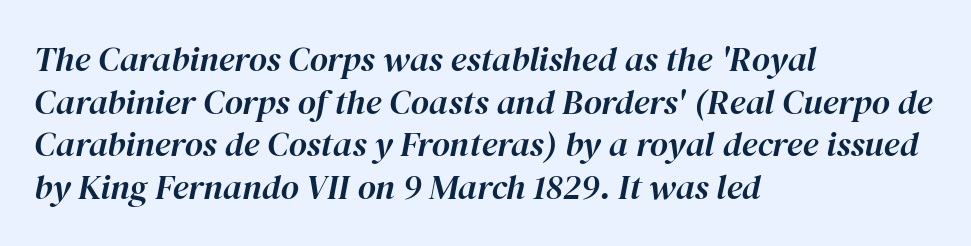
{"italic": "yes", "lean": "right", "slant_degrees": 12, "width": "normal", "stroke_contrast": "high", "x_height": "medium", "monospaced": "no", "underline": "no", "align": "left", "line_spacing_ratio": 1.22, "letter_spacing": "normal", "letter_spacing_em": 0.0, "glyph_px": 35}
